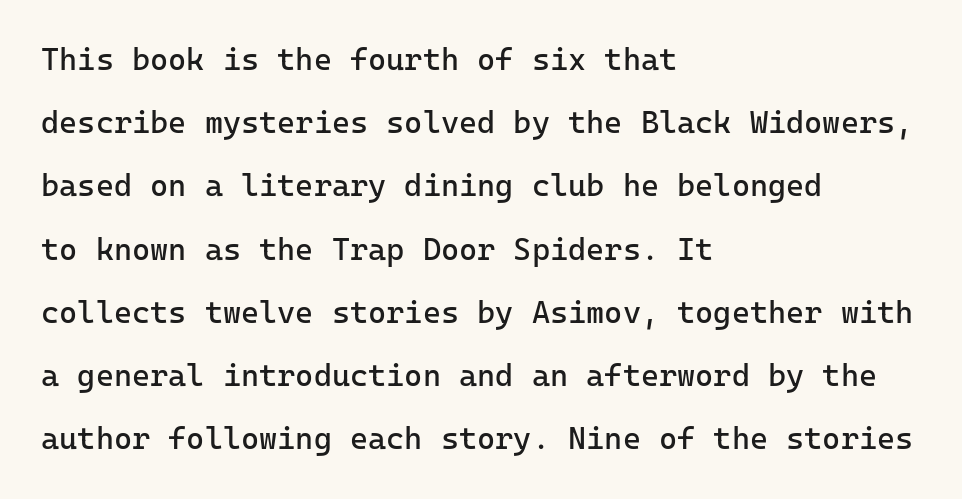
You can tell from the bare stems that sans-serif type was used. Nobody touched the tracking dial on this one. The passage is arranged the way most books set body copy — flush left. The passage shown is typed in a monospace face where columns stay perfectly aligned.
